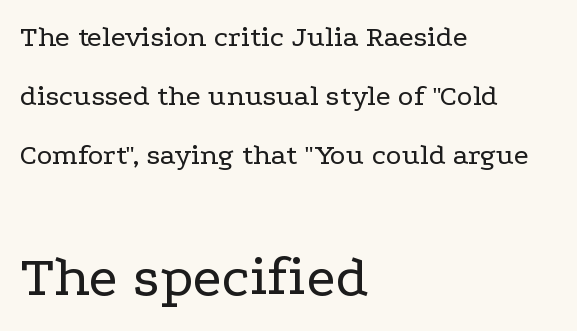
Heaviness? Minimal to ordinary, like unemphasized prose. Quick note: underline off. Looks like regular typesetting: each glyph gets only the width it needs. The paragraph has a hard left edge and a soft right edge. Does extra space separate the letters? No, they use regular spacing.
